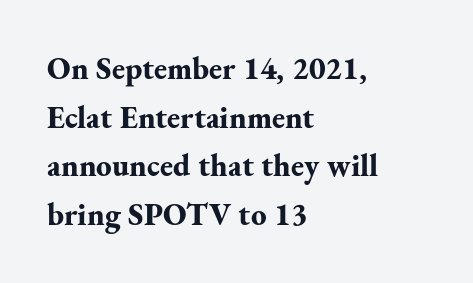
{"serif": "yes", "italic": "no", "bold": "yes", "weight": "bold", "width": "normal", "stroke_contrast": "medium", "x_height": "small", "monospaced": "no", "underline": "no", "align": "left", "line_spacing": "normal", "line_spacing_ratio": 1.57, "letter_spacing": "normal", "letter_spacing_em": 0.0, "glyph_px": 31}
